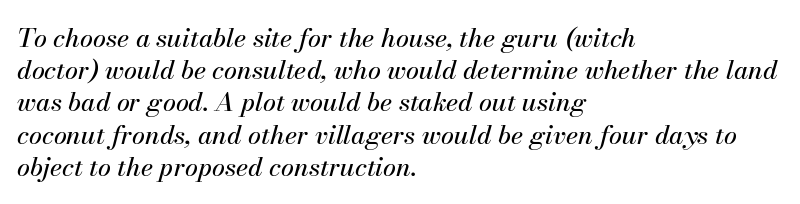
Q: Is the text italic (slanted)? A: Yes, it leans right by about 13 degrees.
Q: Is the text underlined? A: No.
Q: How is the paragraph aligned? A: Left-aligned.
Q: Is the spacing between letters normal or unusually wide? A: Normal.
